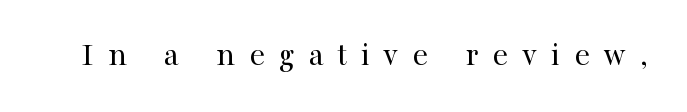
Glyph-to-glyph distance is far greater than everyday printed text. Quick note: underline off. Nope, not italic — everything's standing straight. Note the varied advance widths — an 'i' is clearly narrower than an 'm'.
